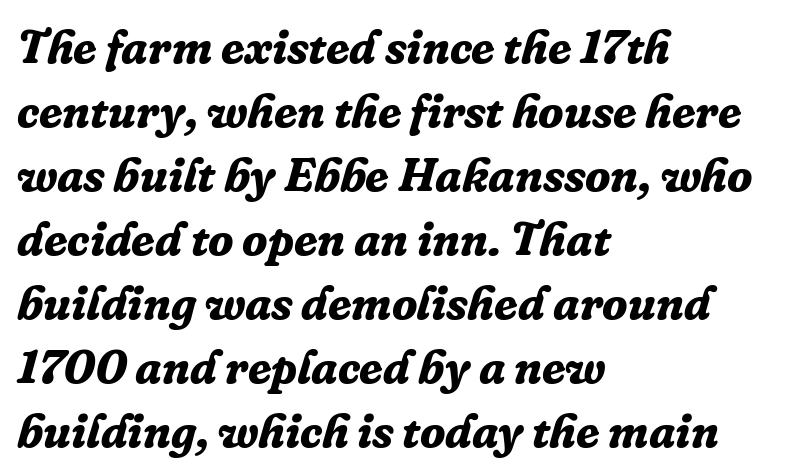
The image shows 47 px bold serif type, italic (leaning right); set left-aligned, normal line spacing (1.36x), normal letter spacing, not underlined; low stroke contrast and a medium x-height.
